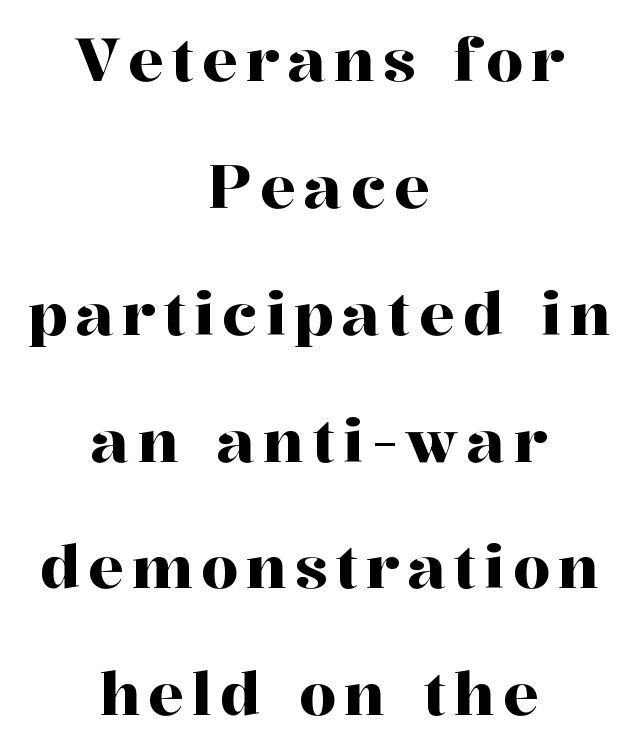
The image shows 59 px serif type, upright; set centered, loose line spacing (2.15x), not underlined; high stroke contrast and a medium x-height.
